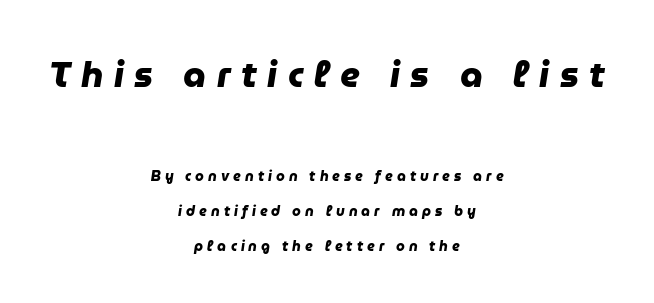
The image shows 36 px heavy sans-serif type; set centered, loose line spacing (2.5x), unusually wide letter spacing (+0.29 em), not underlined; the first (top) block is 2.57x larger; low stroke contrast and a medium x-height.
